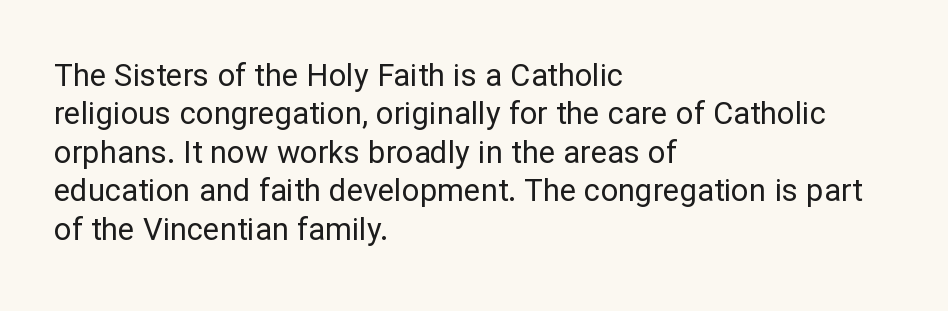
Q: Is the text bold? A: No.
Q: Is the text italic (slanted)? A: No, it is upright.
Q: Is the typeface a serif or a sans-serif typeface? A: Sans-serif.
Q: Is the text underlined? A: No.
Q: How is the paragraph aligned? A: Left-aligned.
Q: Is the spacing between letters normal or unusually wide? A: Normal.
Q: Width (condensed, normal, or wide)? A: Normal.
Q: Stroke contrast? A: Low.
Q: x-height? A: Medium.
Q: Monospaced? A: No.
